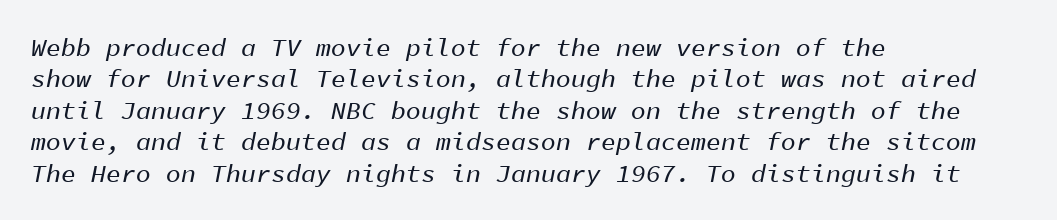
The image shows 25 px text type, italic (leaning right); set left-aligned, normal line spacing (1.26x), normal letter spacing, not underlined.
